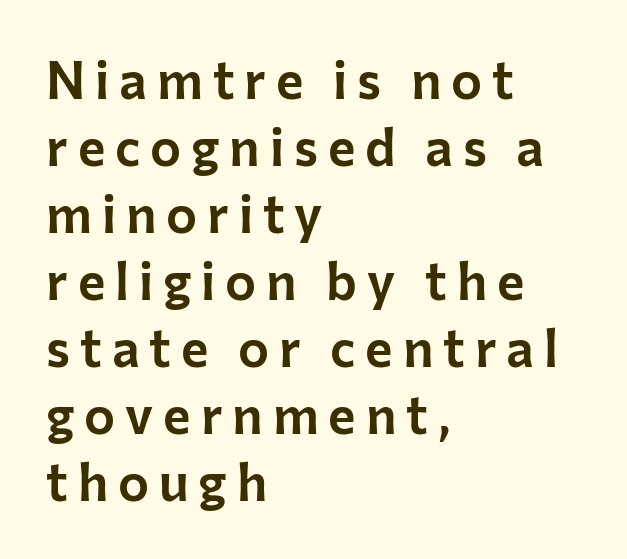
{"serif": "no", "italic": "no", "width": "normal", "stroke_contrast": "low", "x_height": "medium", "monospaced": "no", "underline": "no", "align": "left", "line_spacing": "normal", "line_spacing_ratio": 1.29, "glyph_px": 52}
